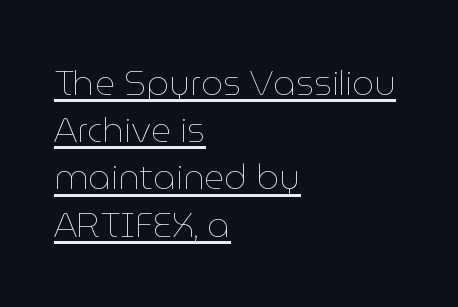
The image shows 35 px thin type, upright; set left-aligned, normal line spacing (1.35x), normal letter spacing, underlined; low stroke contrast and a medium x-height.
